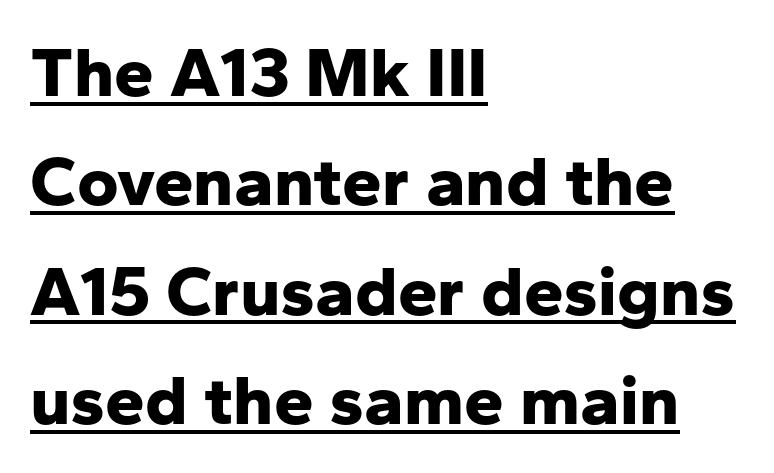
In terms of leading, this rendering sits right in the middle. The line texture is even and compact thanks to regular tracking. Note the varied advance widths — an 'i' is clearly narrower than an 'm'. Serifs: no, the terminals of the letterforms are clean.
